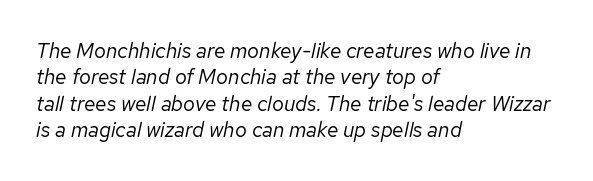
Q: Is the text bold? A: No.
Q: Is the text italic (slanted)? A: Yes, it leans right by about 12 degrees.
Q: Is the text underlined? A: No.
Q: How is the paragraph aligned? A: Left-aligned.
Q: Is the spacing between letters normal or unusually wide? A: Normal.
Q: Is the spacing between lines tight, normal or loose? A: Normal.
